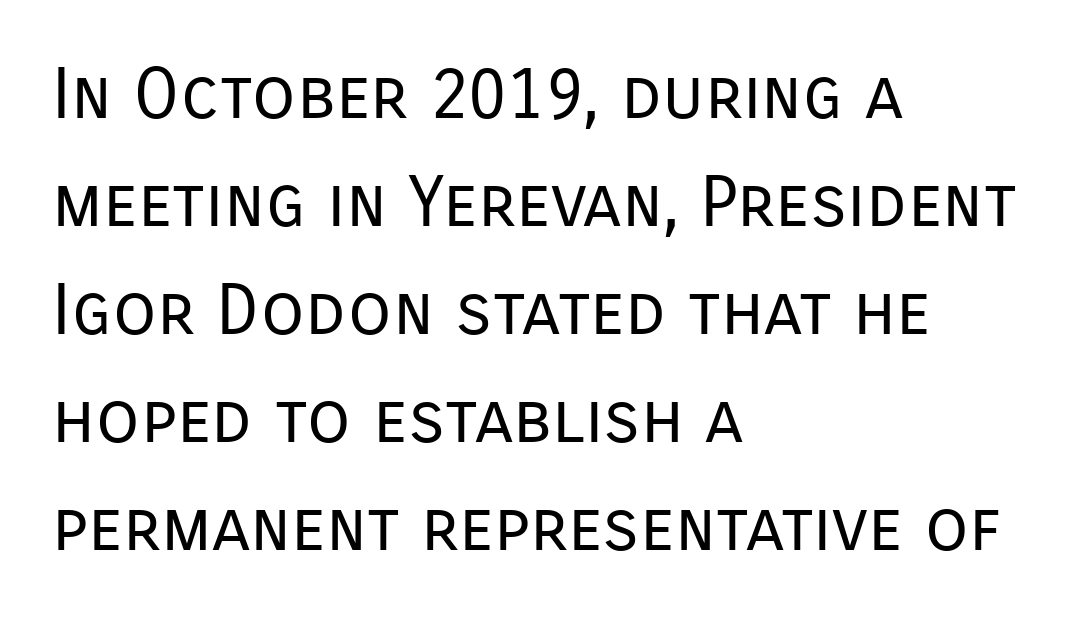
{"serif": "no", "italic": "no", "bold": "no", "weight": "regular", "width": "normal", "stroke_contrast": "low", "x_height": "medium", "monospaced": "no", "underline": "no", "align": "left", "line_spacing": "normal", "line_spacing_ratio": 1.52, "letter_spacing": "normal", "letter_spacing_em": 0.0, "glyph_px": 71}
